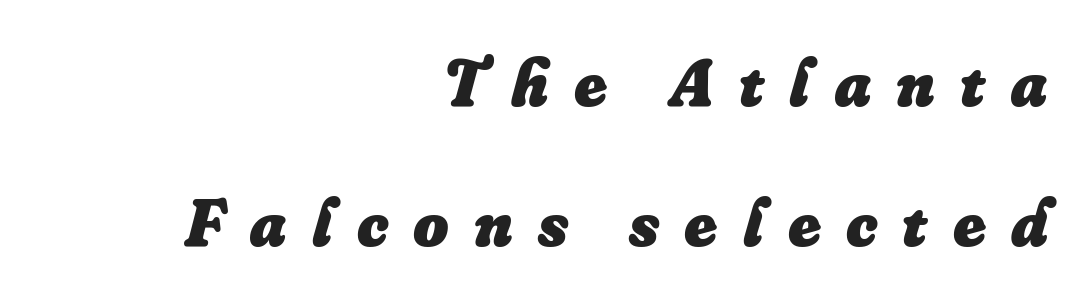
The image shows 68 px heavy type, italic (leaning right); set right-aligned, loose line spacing (2.06x), unusually wide letter spacing (+0.37 em), not underlined; low stroke contrast and a small x-height.
